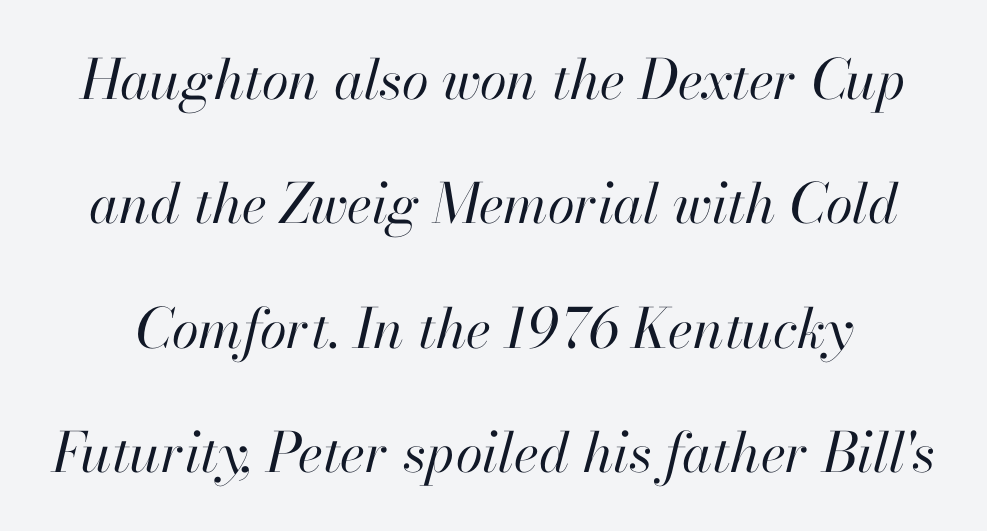
Q: Is the text bold? A: No.
Q: Is the text italic (slanted)? A: Yes, it leans right by about 13 degrees.
Q: Is the text underlined? A: No.
Q: Is the spacing between letters normal or unusually wide? A: Normal.
Q: Is the spacing between lines tight, normal or loose? A: Loose.
Q: Width (condensed, normal, or wide)? A: Normal.
Q: Stroke contrast? A: High.
Q: x-height? A: Small.
Q: Monospaced? A: No.
